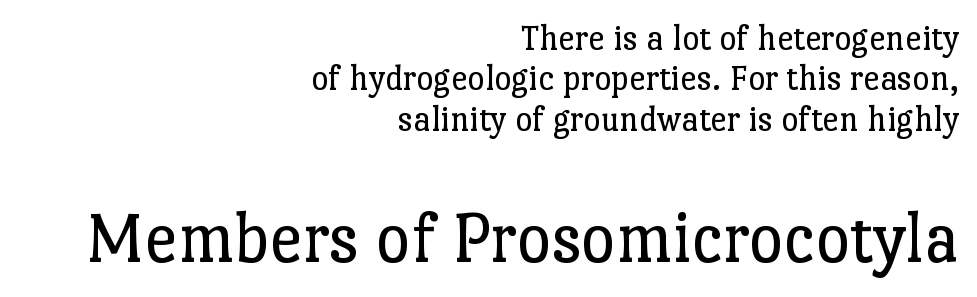
{"serif": "yes", "italic": "no", "bold": "no", "weight": "regular", "width": "normal", "stroke_contrast": "low", "x_height": "medium", "monospaced": "no", "underline": "no", "align": "right", "line_spacing": "tight", "line_spacing_ratio": 1.09, "letter_spacing": "normal", "letter_spacing_em": 0.0, "larger_block": "second", "size_ratio": 2.0, "glyph_px": 74}
